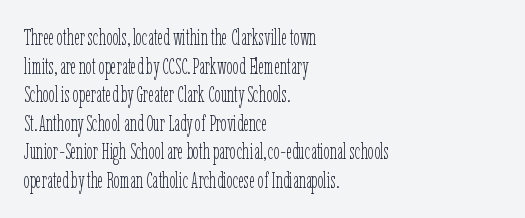
Check the space under the baseline: it is left empty. Characters follow at the spacing the type designer built in. These glyphs show unthickened strokes, regular width or finer. This is the regular roman posture of the typeface. A typesetter would call this leading conventional body-copy spacing. The compositor pushed each line to the left boundary.
